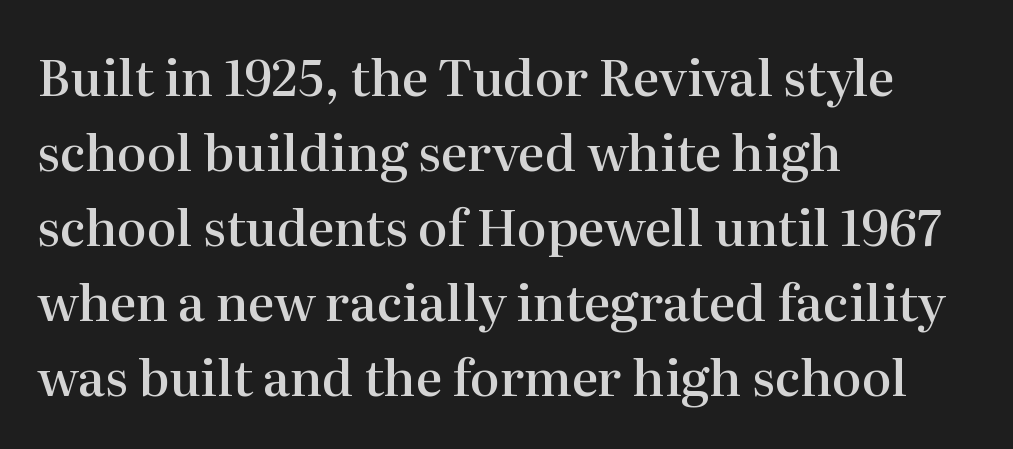
{"serif": "yes", "italic": "no", "bold": "semi", "weight": "semibold", "width": "normal", "stroke_contrast": "high", "x_height": "medium", "monospaced": "no", "underline": "no", "align": "left", "line_spacing": "normal", "line_spacing_ratio": 1.5, "letter_spacing": "normal", "letter_spacing_em": 0.0, "glyph_px": 50}
